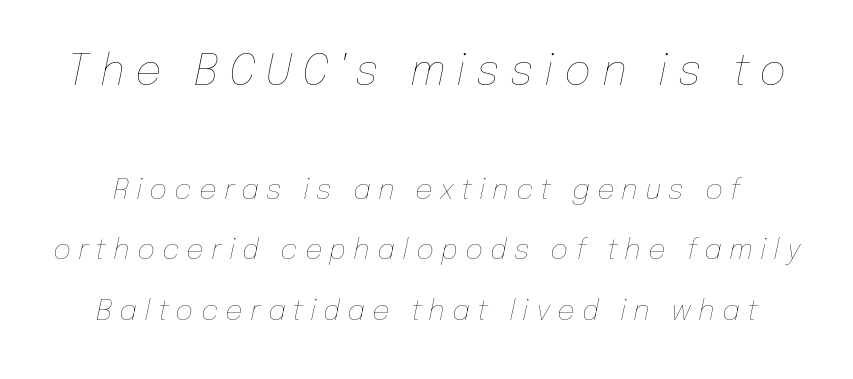
The image shows 42 px thin type, italic (leaning right); set loose line spacing (2.17x), unusually wide letter spacing (+0.25 em), not underlined; the first (top) block is 1.5x larger; low stroke contrast and a medium x-height.
